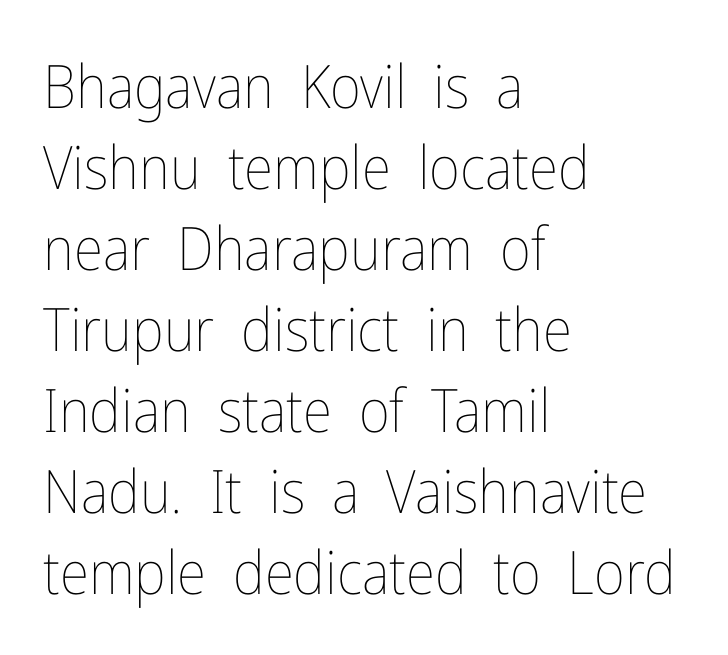
The image shows 60 px thin, condensed type, upright; set left-aligned, normal line spacing (1.35x), normal letter spacing, not underlined; low stroke contrast and a medium x-height.
